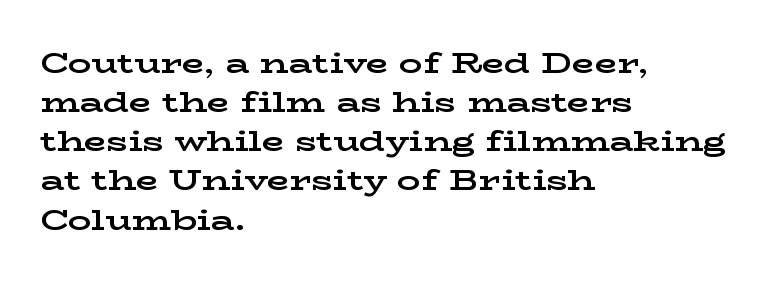
{"serif": "yes", "italic": "no", "bold": "yes", "weight": "bold", "width": "wide", "stroke_contrast": "low", "x_height": "medium", "monospaced": "no", "underline": "no", "align": "left", "line_spacing": "normal", "line_spacing_ratio": 1.35, "letter_spacing": "normal", "letter_spacing_em": 0.0, "glyph_px": 29}
